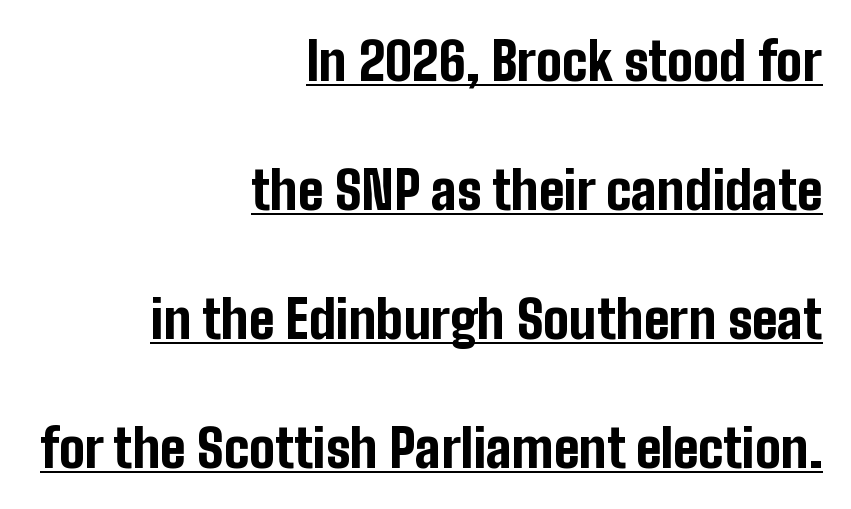
Q: Is the text bold? A: Yes.
Q: Is the text italic (slanted)? A: No, it is upright.
Q: Is the typeface a serif or a sans-serif typeface? A: Sans-serif.
Q: Is the text underlined? A: Yes.
Q: How is the paragraph aligned? A: Right-aligned.
Q: Is the spacing between letters normal or unusually wide? A: Normal.
Q: Is the spacing between lines tight, normal or loose? A: Loose.
Q: Width (condensed, normal, or wide)? A: Condensed.
Q: Stroke contrast? A: Low.
Q: x-height? A: Medium.
Q: Monospaced? A: No.
